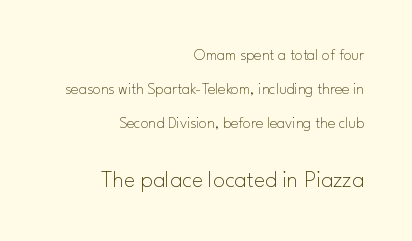
{"italic": "no", "bold": "no", "underline": "no", "align": "right", "line_spacing": "loose", "line_spacing_ratio": 2.14, "letter_spacing": "normal", "letter_spacing_em": 0.0, "larger_block": "second", "size_ratio": 1.5, "glyph_px": 24}
